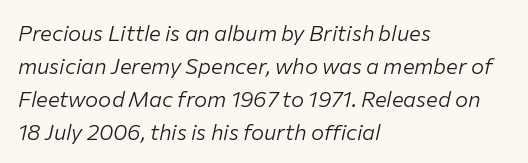
{"italic": "yes", "lean": "right", "slant_degrees": 12, "bold": "no", "underline": "no", "align": "left", "line_spacing": "normal", "line_spacing_ratio": 1.5, "letter_spacing": "normal", "letter_spacing_em": 0.0, "glyph_px": 22}
